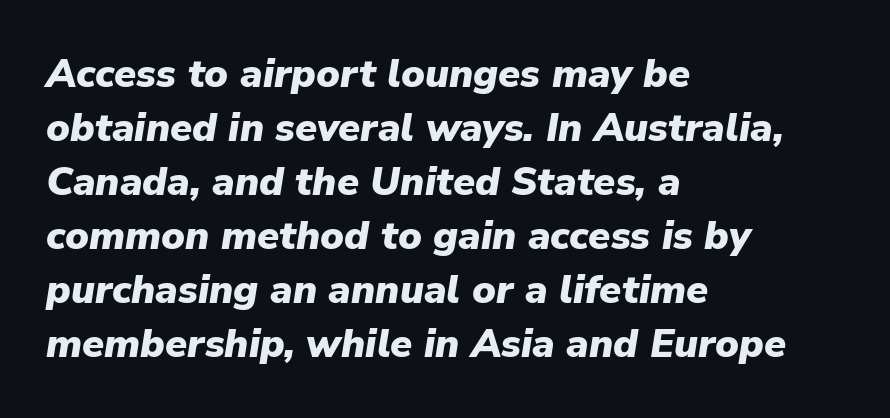
{"italic": "yes", "lean": "right", "slant_degrees": 9, "bold": "yes", "weight": "heavy", "width": "normal", "stroke_contrast": "low", "x_height": "medium", "monospaced": "no", "underline": "no", "align": "left", "line_spacing": "normal", "line_spacing_ratio": 1.35, "letter_spacing": "normal", "letter_spacing_em": 0.0, "glyph_px": 40}
